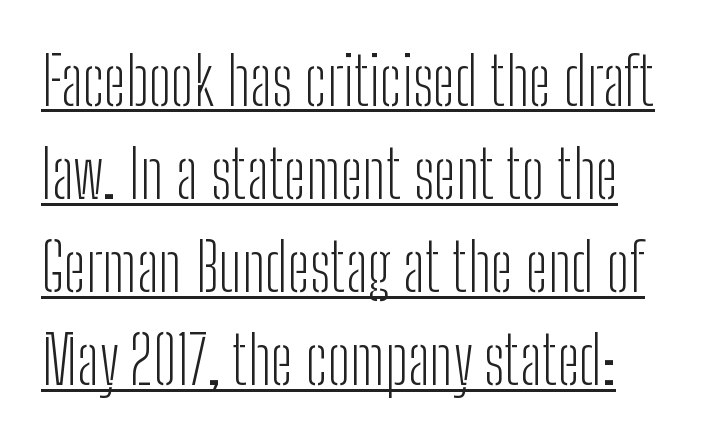
The image shows 66 px light, condensed sans-serif type, upright; set normal line spacing (1.41x), normal letter spacing, underlined; low stroke contrast and a medium x-height.
